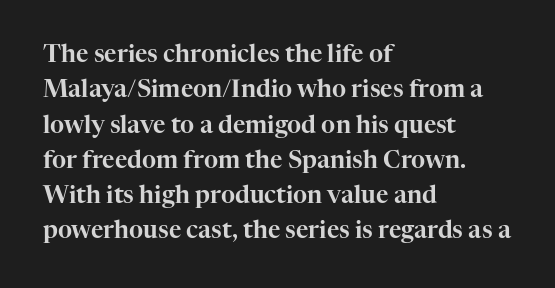
Q: Is the text italic (slanted)? A: No, it is upright.
Q: Is the text underlined? A: No.
Q: How is the paragraph aligned? A: Left-aligned.
Q: Is the spacing between letters normal or unusually wide? A: Normal.
Q: Is the spacing between lines tight, normal or loose? A: Normal.
